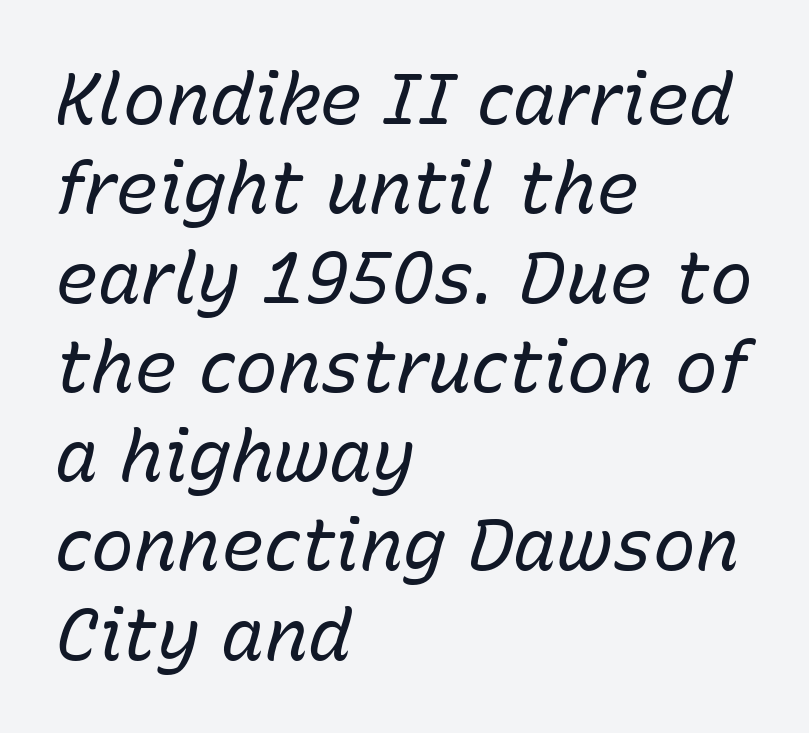
{"italic": "yes", "lean": "right", "slant_degrees": 15, "bold": "no", "weight": "regular", "width": "normal", "stroke_contrast": "low", "x_height": "medium", "monospaced": "no", "underline": "no", "align": "left", "line_spacing_ratio": 1.24, "letter_spacing": "normal", "letter_spacing_em": 0.0, "glyph_px": 72}
